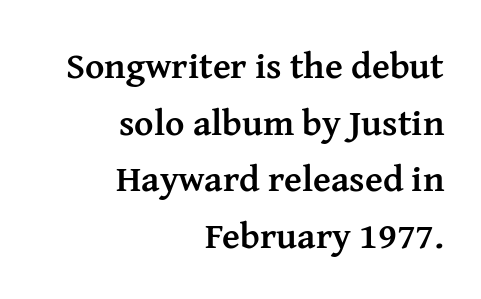
You could not count columns in this text — the font is proportionally spaced. Leading: standard. The lettering holds an erect, upright posture throughout. Decoration check: the copy has no underline. Old-style or modern, the face here clearly has serifs.
